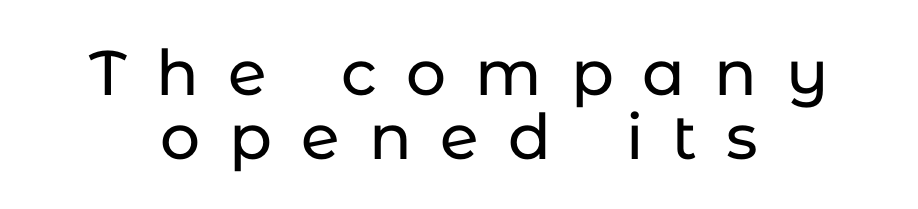
{"serif": "no", "italic": "no", "width": "normal", "stroke_contrast": "low", "x_height": "medium", "monospaced": "no", "underline": "no", "align": "center", "line_spacing": "tight", "line_spacing_ratio": 1.01, "letter_spacing": "wide", "letter_spacing_em": 0.46, "glyph_px": 63}
